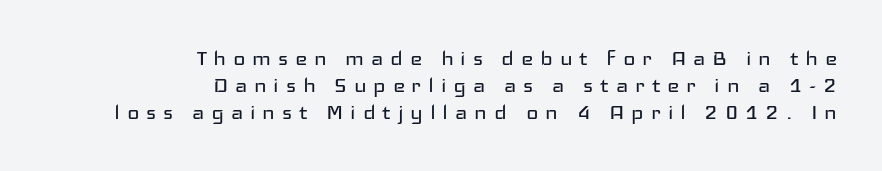
Q: Is the text bold? A: No.
Q: Is the text italic (slanted)? A: No, it is upright.
Q: Is the text underlined? A: No.
Q: How is the paragraph aligned? A: Right-aligned.
Q: Is the spacing between letters normal or unusually wide? A: Unusually wide.
Q: Is the spacing between lines tight, normal or loose? A: Tight.
